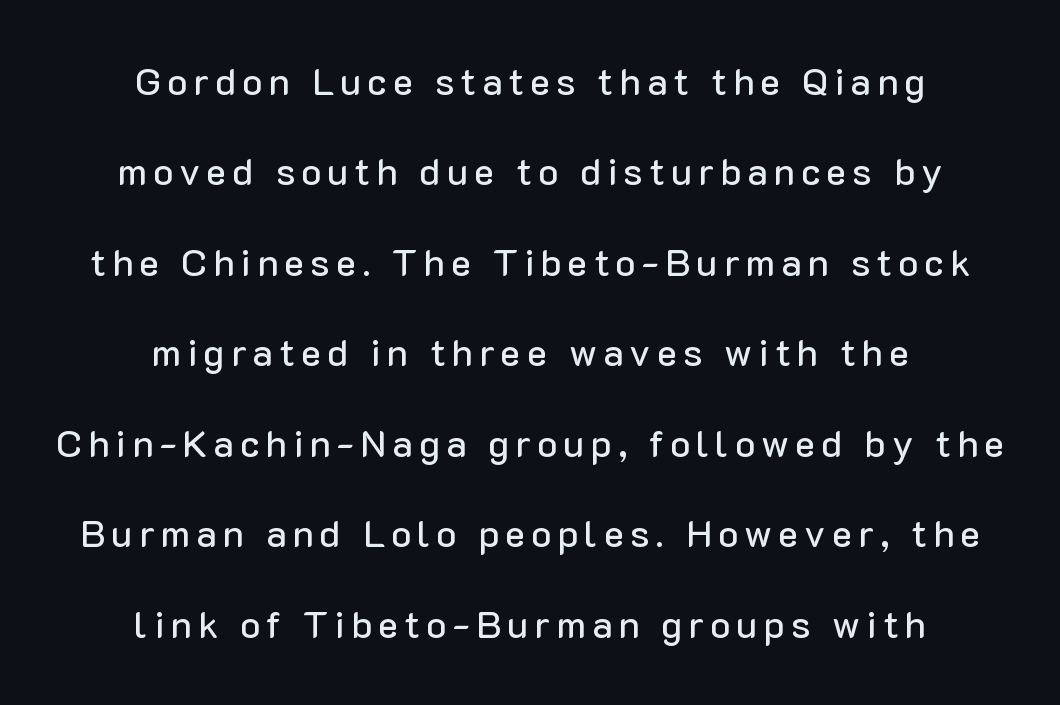
The image shows 38 px sans-serif type, upright; set centered, loose line spacing (2.38x), not underlined; low stroke contrast and a medium x-height.
